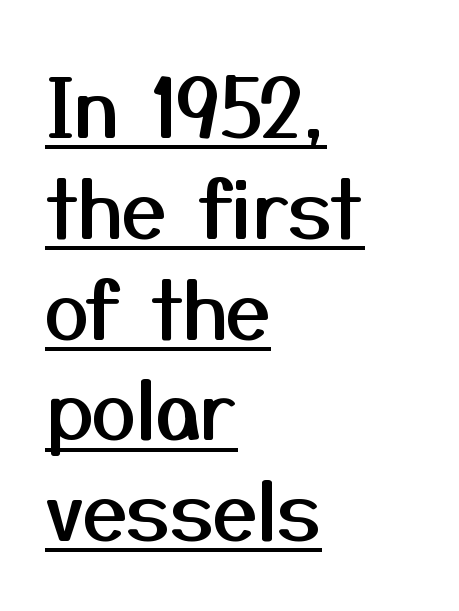
{"serif": "no", "italic": "no", "width": "normal", "stroke_contrast": "medium", "x_height": "medium", "monospaced": "no", "underline": "yes", "align": "left", "line_spacing": "normal", "line_spacing_ratio": 1.26, "letter_spacing": "normal", "letter_spacing_em": 0.0, "glyph_px": 80}
